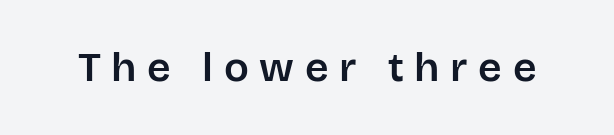
You can tell from the bare stems that sans-serif type was used. The zone under the glyphs is completely vacant. These lines are rendered in a variable-pitch font. Posture: vertical.
